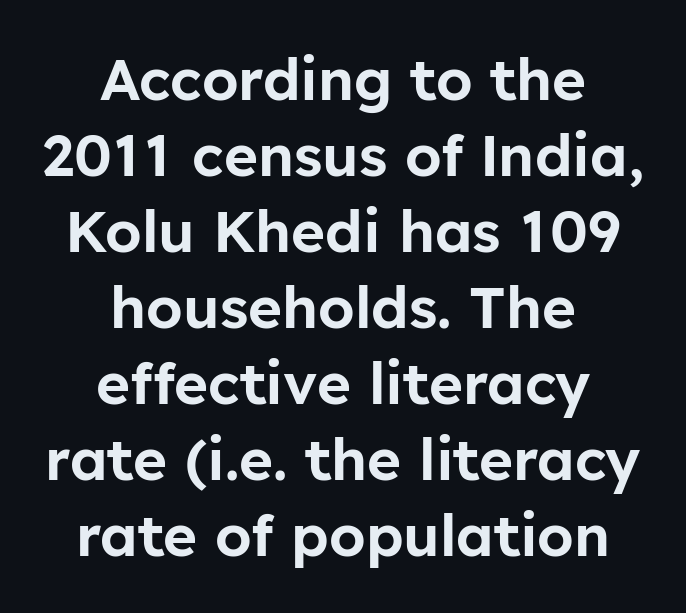
Q: Is the text italic (slanted)? A: No, it is upright.
Q: Is the typeface a serif or a sans-serif typeface? A: Sans-serif.
Q: Is the text underlined? A: No.
Q: How is the paragraph aligned? A: Centered.
Q: Is the spacing between letters normal or unusually wide? A: Normal.
Q: Is the spacing between lines tight, normal or loose? A: Normal.
Q: Width (condensed, normal, or wide)? A: Normal.
Q: Stroke contrast? A: Low.
Q: x-height? A: Medium.
Q: Monospaced? A: No.
